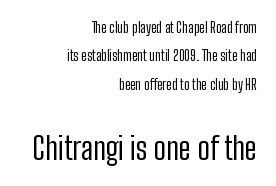
Q: Is the text bold? A: No.
Q: Is the text italic (slanted)? A: No, it is upright.
Q: Is the typeface a serif or a sans-serif typeface? A: Sans-serif.
Q: Is the text underlined? A: No.
Q: How is the paragraph aligned? A: Right-aligned.
Q: Is the spacing between letters normal or unusually wide? A: Normal.
Q: Is the spacing between lines tight, normal or loose? A: Loose.
Q: Which block of text is set in a larger size, the first (top) or the second (bottom)? A: The second (bottom) one.
Q: Width (condensed, normal, or wide)? A: Condensed.
Q: Stroke contrast? A: Low.
Q: x-height? A: Medium.
Q: Monospaced? A: No.
